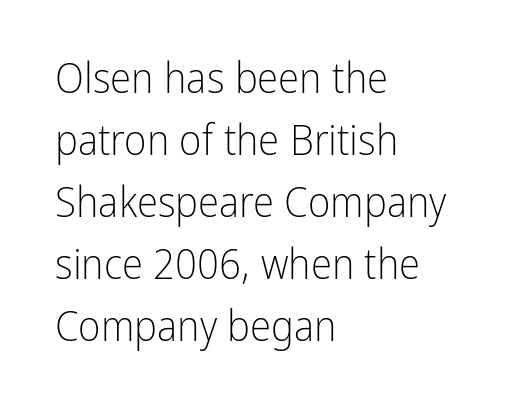
Q: Is the text bold? A: No.
Q: Is the text italic (slanted)? A: No, it is upright.
Q: Is the typeface a serif or a sans-serif typeface? A: Sans-serif.
Q: Is the text underlined? A: No.
Q: How is the paragraph aligned? A: Left-aligned.
Q: Is the spacing between letters normal or unusually wide? A: Normal.
Q: Is the spacing between lines tight, normal or loose? A: Normal.
Q: Width (condensed, normal, or wide)? A: Condensed.
Q: Stroke contrast? A: Low.
Q: x-height? A: Medium.
Q: Monospaced? A: No.
